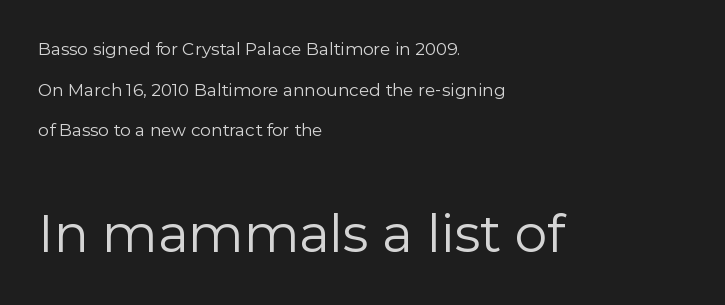
Do the characters align in a grid? No, the font is proportional. A roman cut, with each character standing at attention. You could fit nearly another row in the gap between these rows. On a weight scale, this lands at 450 or below. Glance below the letters and you will spot only blank space.
